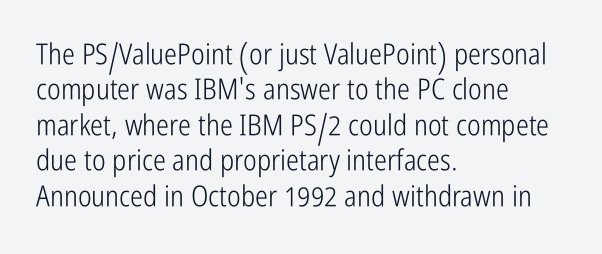
Q: Is the text bold? A: No.
Q: Is the text italic (slanted)? A: No, it is upright.
Q: Is the typeface a serif or a sans-serif typeface? A: Sans-serif.
Q: Is the text underlined? A: No.
Q: How is the paragraph aligned? A: Left-aligned.
Q: Is the spacing between letters normal or unusually wide? A: Normal.
Q: Width (condensed, normal, or wide)? A: Condensed.
Q: Stroke contrast? A: Low.
Q: x-height? A: Medium.
Q: Monospaced? A: No.
